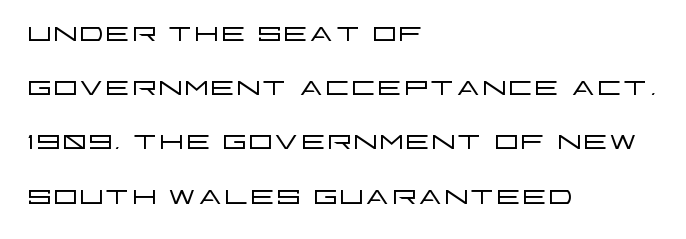
The letters advance in unequal steps, a hallmark of proportional type. Weight: not bold — regular or lighter. The lettering holds an erect, upright posture throughout. Notice how descenders clear the ascenders below comfortably — that's standard leading. The zone under the glyphs is completely vacant.
